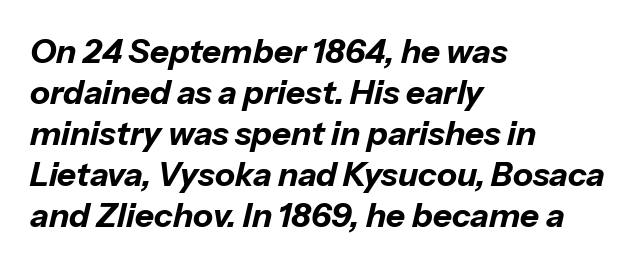
{"italic": "yes", "lean": "right", "slant_degrees": 13, "bold": "yes", "weight": "bold", "width": "normal", "stroke_contrast": "low", "x_height": "medium", "monospaced": "no", "underline": "no", "align": "left", "line_spacing_ratio": 1.24, "letter_spacing": "normal", "letter_spacing_em": 0.0, "glyph_px": 33}
